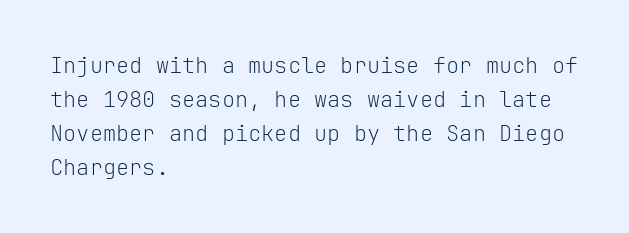
The image shows 22 px text type, upright; set left-aligned, normal line spacing (1.55x), normal letter spacing, not underlined.
